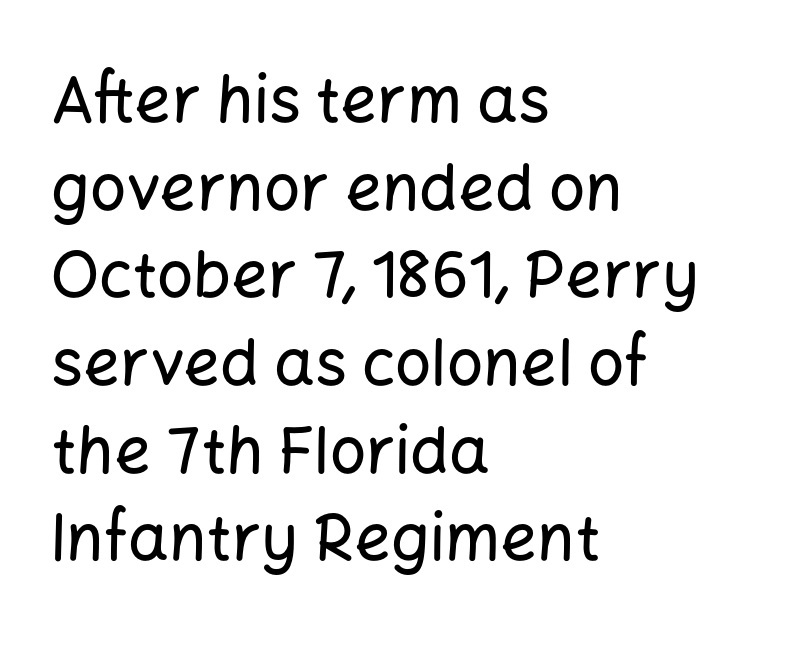
Q: Is the text italic (slanted)? A: No, it is upright.
Q: Is the typeface a serif or a sans-serif typeface? A: Sans-serif.
Q: Is the text underlined? A: No.
Q: How is the paragraph aligned? A: Left-aligned.
Q: Is the spacing between letters normal or unusually wide? A: Normal.
Q: Is the spacing between lines tight, normal or loose? A: Normal.
Q: Width (condensed, normal, or wide)? A: Normal.
Q: Stroke contrast? A: Low.
Q: x-height? A: Medium.
Q: Monospaced? A: No.
